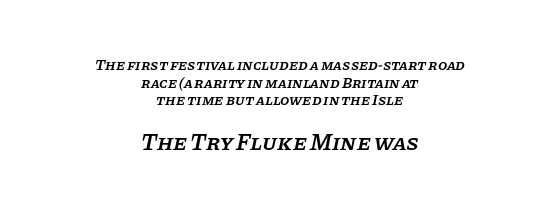
The rendering applies a slant to the glyphs. The letters in the lower block stand taller than those in the block above. No word sits above an underline. These words are printed semibold, heavier than regular yet not bold. How are the letters spaced? Ordinarily, with no added tracking.
